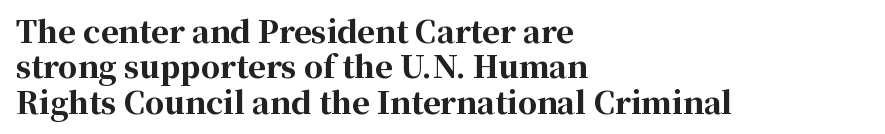
{"serif": "yes", "italic": "no", "bold": "yes", "weight": "bold", "width": "normal", "stroke_contrast": "high", "x_height": "medium", "monospaced": "no", "underline": "no", "align": "left", "line_spacing_ratio": 1.18, "letter_spacing": "normal", "letter_spacing_em": 0.0, "glyph_px": 30}
